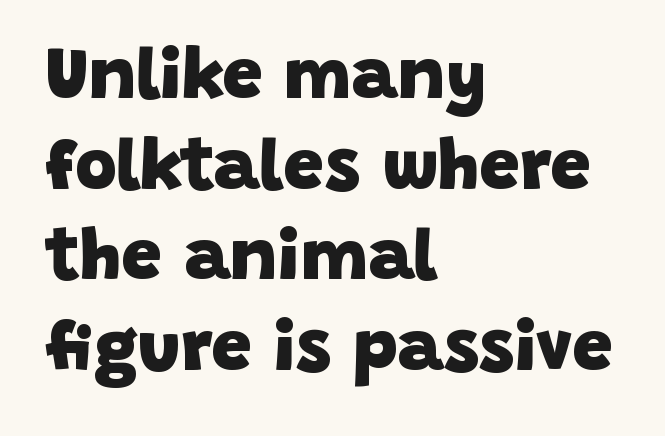
The image shows 72 px heavy sans-serif type; set left-aligned, normal line spacing (1.26x), normal letter spacing, not underlined; low stroke contrast and a large x-height.
